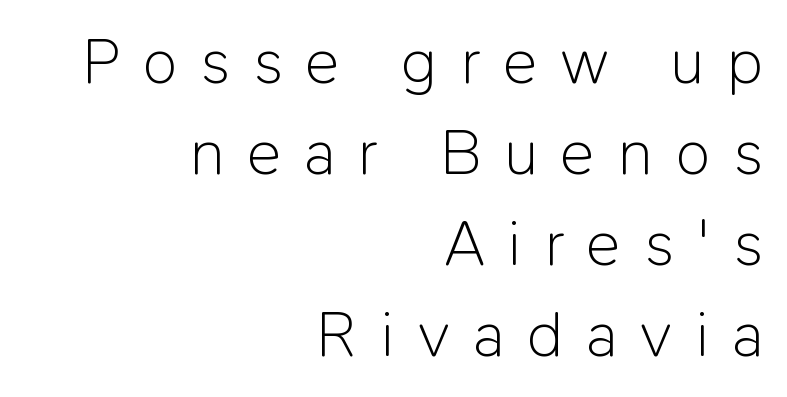
Q: Is the text bold? A: No.
Q: Is the text italic (slanted)? A: No, it is upright.
Q: Is the typeface a serif or a sans-serif typeface? A: Sans-serif.
Q: Is the text underlined? A: No.
Q: How is the paragraph aligned? A: Right-aligned.
Q: Is the spacing between letters normal or unusually wide? A: Unusually wide.
Q: Is the spacing between lines tight, normal or loose? A: Normal.
Q: Width (condensed, normal, or wide)? A: Normal.
Q: Stroke contrast? A: Low.
Q: x-height? A: Medium.
Q: Monospaced? A: No.
